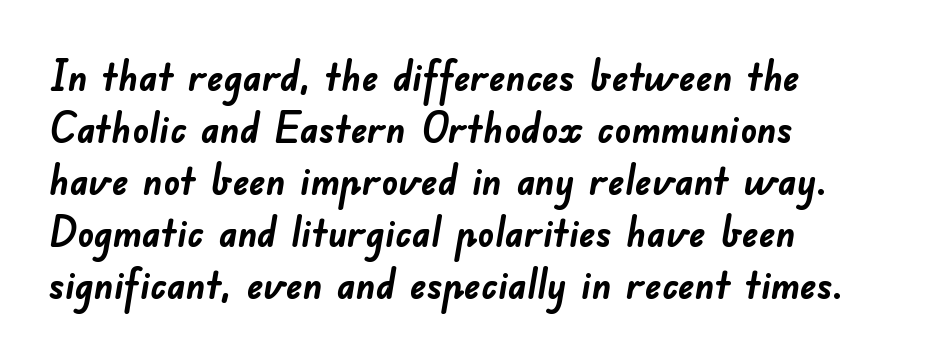
The rendering anchors every line to the left-hand side. Stroke terminals: plain, sans-serif. Decoration check: the copy has no underline. The letters advance in unequal steps, a hallmark of proportional type. Compared with typical body copy, the letter spacing here is the same.
